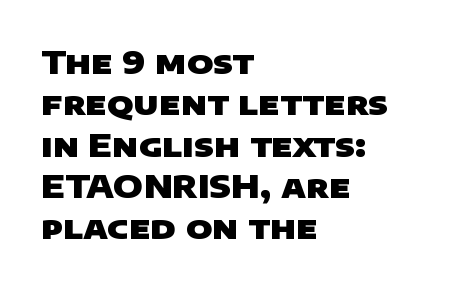
Q: Is the text bold? A: Yes.
Q: Is the typeface a serif or a sans-serif typeface? A: Sans-serif.
Q: Is the text underlined? A: No.
Q: How is the paragraph aligned? A: Left-aligned.
Q: Is the spacing between letters normal or unusually wide? A: Normal.
Q: Is the spacing between lines tight, normal or loose? A: Normal.
Q: Width (condensed, normal, or wide)? A: Wide.
Q: Stroke contrast? A: Low.
Q: x-height? A: Large.
Q: Monospaced? A: No.
